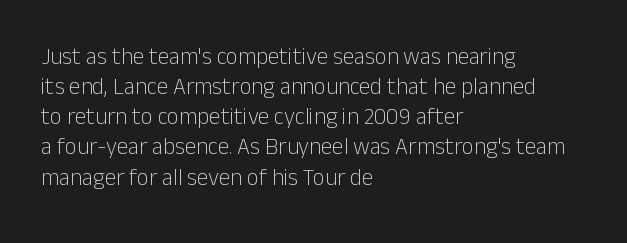
Teacher's note: observe the even left margin — that is flush-left alignment. Does extra space separate the letters? No, they use regular spacing. In terms of posture, this sample is upright. The glyphs are unaccompanied by any horizontal stroke below them. The lines sit at an ordinary, default distance from one another.
